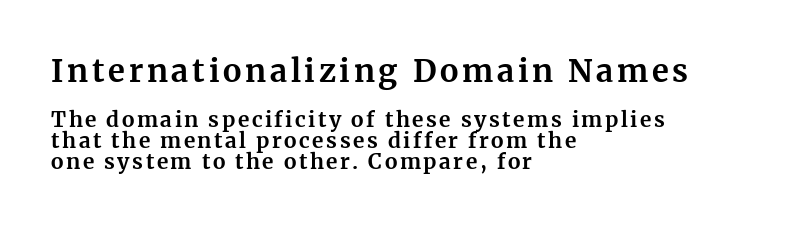
The image shows 31 px bold serif type, upright; set left-aligned, tight line spacing (0.99x), not underlined; the first (top) block is 1.48x larger; medium stroke contrast and a medium x-height.
